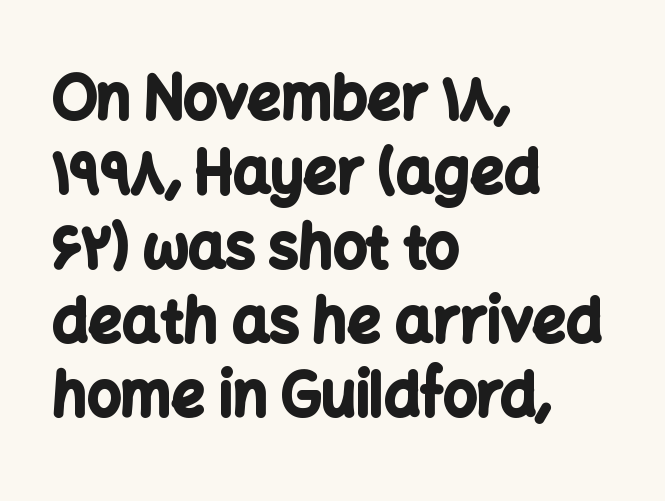
The image shows 59 px bold sans-serif type, upright; set left-aligned, normal line spacing (1.26x), normal letter spacing, not underlined; low stroke contrast and a medium x-height.
